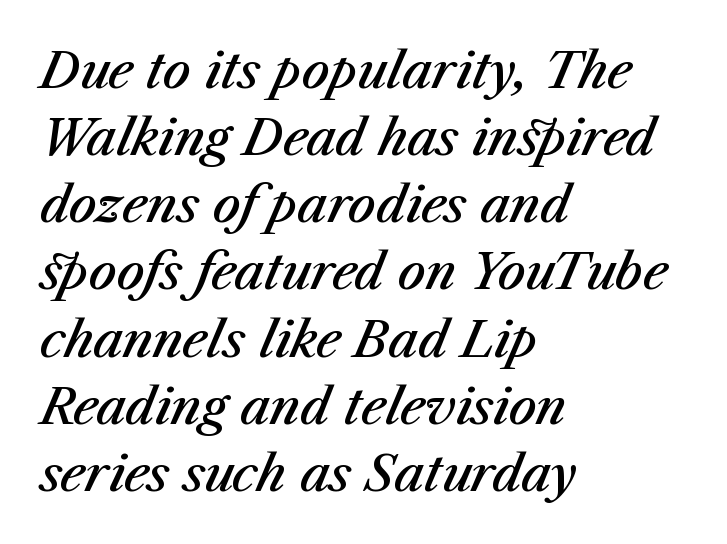
{"italic": "yes", "lean": "right", "slant_degrees": 23, "bold": "semi", "weight": "semibold", "width": "normal", "stroke_contrast": "medium", "x_height": "medium", "monospaced": "no", "underline": "no", "align": "left", "line_spacing": "normal", "line_spacing_ratio": 1.37, "letter_spacing": "normal", "letter_spacing_em": 0.0, "glyph_px": 49}
